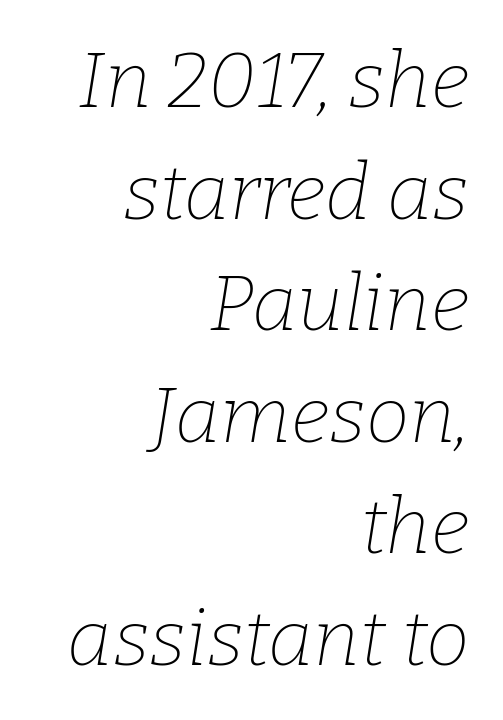
The image shows 78 px thin serif type, italic (leaning right); set right-aligned, normal line spacing (1.43x), normal letter spacing, not underlined; low stroke contrast and a medium x-height.
